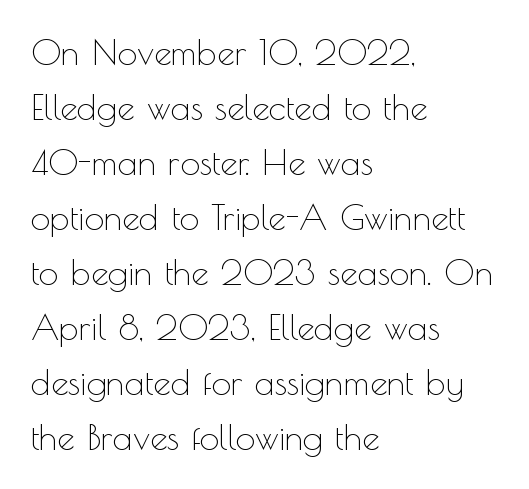
The image shows 35 px thin sans-serif type, upright; set left-aligned, normal line spacing (1.57x), normal letter spacing, not underlined; a small x-height.
